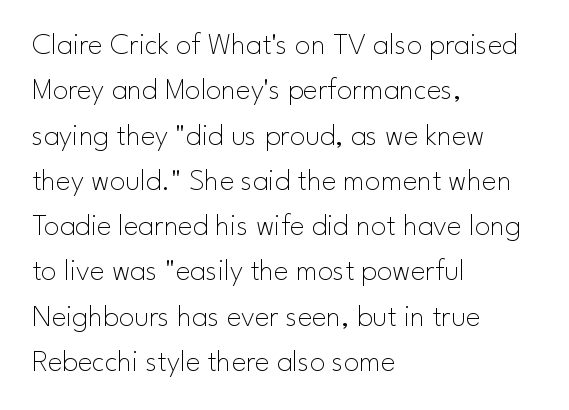
Varying glyph widths throughout — classic text-font behaviour. Quick note: interline space is typical. Here the glyphs are tracked normally, forming tight word shapes. The axis of the letterforms is exactly vertical. Each stroke keeps to a modest, everyday thickness or less. Classification — sans serif.
